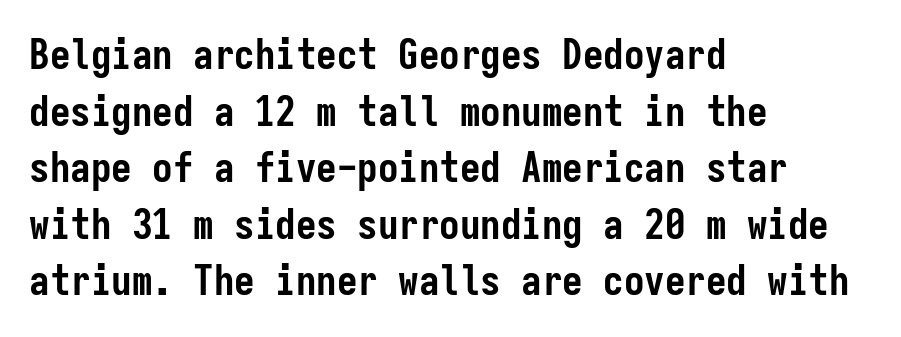
{"serif": "no", "italic": "no", "bold": "yes", "weight": "semibold", "width": "condensed", "stroke_contrast": "low", "x_height": "medium", "monospaced": "yes", "underline": "no", "align": "left", "line_spacing": "normal", "line_spacing_ratio": 1.38, "letter_spacing": "normal", "letter_spacing_em": 0.0, "glyph_px": 41}
